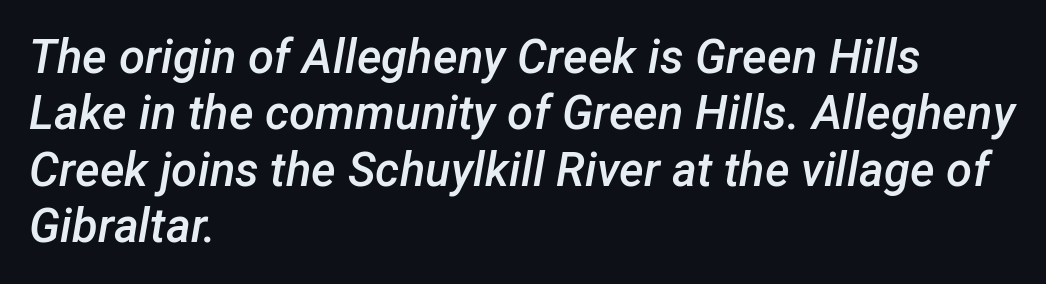
{"italic": "yes", "lean": "right", "slant_degrees": 12, "bold": "semi", "weight": "semibold", "width": "normal", "stroke_contrast": "low", "x_height": "medium", "monospaced": "no", "underline": "no", "align": "left", "line_spacing_ratio": 1.2, "letter_spacing": "normal", "letter_spacing_em": 0.0, "glyph_px": 47}
